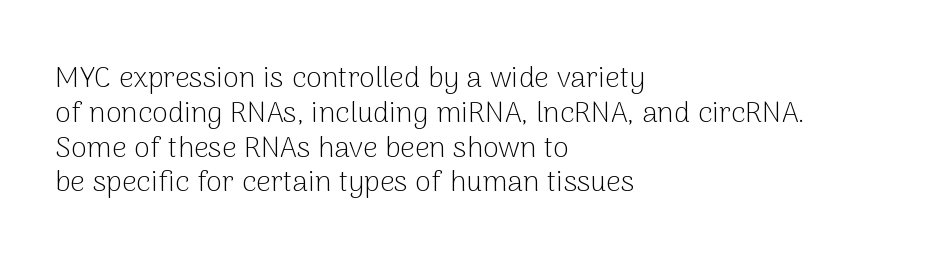
{"serif": "no", "italic": "no", "bold": "no", "weight": "light", "width": "normal", "stroke_contrast": "low", "x_height": "medium", "monospaced": "no", "underline": "no", "align": "left", "line_spacing_ratio": 1.2, "letter_spacing": "normal", "letter_spacing_em": 0.0, "glyph_px": 29}
